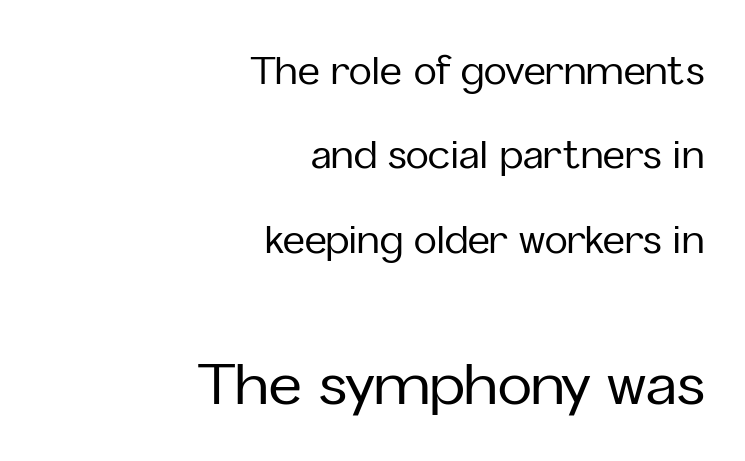
Q: Is the text italic (slanted)? A: No, it is upright.
Q: Is the typeface a serif or a sans-serif typeface? A: Sans-serif.
Q: Is the text underlined? A: No.
Q: How is the paragraph aligned? A: Right-aligned.
Q: Is the spacing between letters normal or unusually wide? A: Normal.
Q: Is the spacing between lines tight, normal or loose? A: Loose.
Q: Which block of text is set in a larger size, the first (top) or the second (bottom)? A: The second (bottom) one.
Q: Width (condensed, normal, or wide)? A: Normal.
Q: Stroke contrast? A: Low.
Q: x-height? A: Medium.
Q: Monospaced? A: No.
